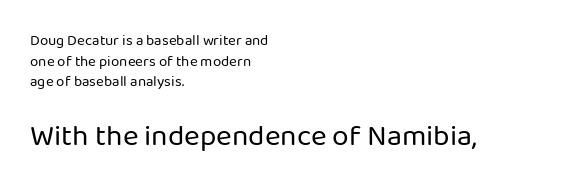
{"serif": "no", "italic": "no", "bold": "no", "weight": "regular", "width": "normal", "stroke_contrast": "low", "x_height": "medium", "monospaced": "no", "underline": "no", "align": "left", "line_spacing": "normal", "line_spacing_ratio": 1.37, "letter_spacing": "normal", "letter_spacing_em": 0.0, "larger_block": "second", "size_ratio": 2.0, "glyph_px": 30}
